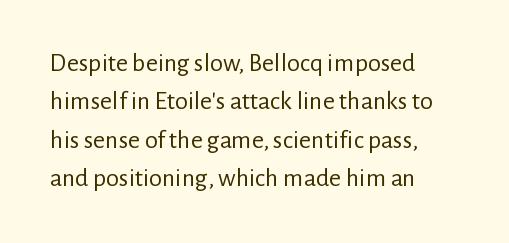
{"italic": "no", "bold": "no", "underline": "no", "align": "left", "line_spacing": "normal", "line_spacing_ratio": 1.48, "letter_spacing": "normal", "letter_spacing_em": 0.0, "glyph_px": 26}
